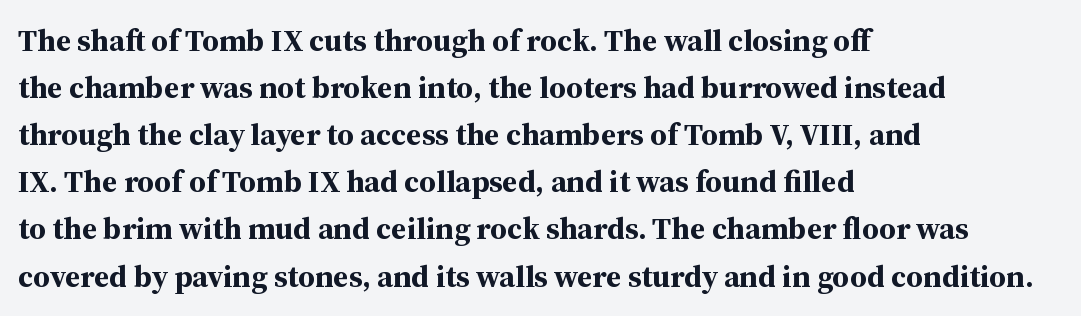
Q: Is the text bold? A: Yes.
Q: Is the text italic (slanted)? A: No, it is upright.
Q: Is the typeface a serif or a sans-serif typeface? A: Serif.
Q: Is the text underlined? A: No.
Q: How is the paragraph aligned? A: Left-aligned.
Q: Is the spacing between letters normal or unusually wide? A: Normal.
Q: Is the spacing between lines tight, normal or loose? A: Normal.
Q: Width (condensed, normal, or wide)? A: Normal.
Q: Stroke contrast? A: Medium.
Q: x-height? A: Medium.
Q: Monospaced? A: No.
